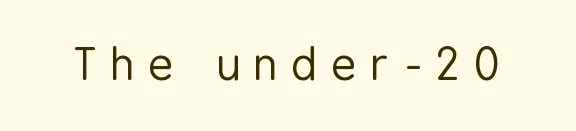
Honestly, the letter spacing is so wide it's the main thing you notice. The characters are drawn with everyday or finer stroke widths. This sample uses a sans-serif face. You could not count columns in this text — the font is proportionally spaced. Posture: upright roman. Letters rest on an invisible, unmarked baseline.
